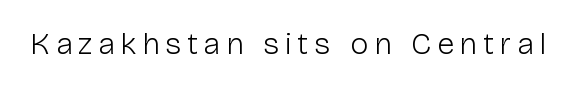
Q: Is the text bold? A: No.
Q: Is the text italic (slanted)? A: No, it is upright.
Q: Is the typeface a serif or a sans-serif typeface? A: Sans-serif.
Q: Is the text underlined? A: No.
Q: Width (condensed, normal, or wide)? A: Normal.
Q: Stroke contrast? A: Low.
Q: x-height? A: Medium.
Q: Monospaced? A: No.
